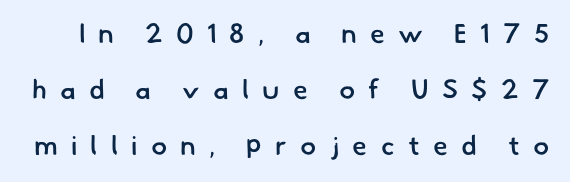
Line spacing here is loose. Spacing between characters has been opened up far beyond the box default. The letters are semibold — heavier than regular but short of a full bold. No word sits above an underline.
